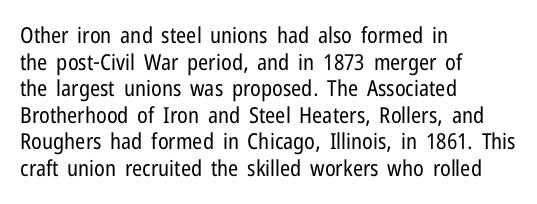
The face used here is rendered with its standard letterfit. The rag falls on the right side of this text block. The typeface has the unassuming heft of standard copy or less. Italic: no, the glyphs are upright roman.
